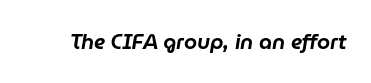
Looking at the ascenders, they clearly lean. Underlining? Definitely not there. The passage shown has conventional tracking throughout.
